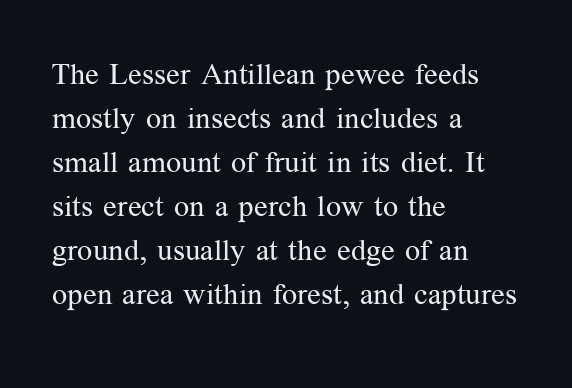
Q: Is the text bold? A: No.
Q: Is the text italic (slanted)? A: No, it is upright.
Q: Is the typeface a serif or a sans-serif typeface? A: Serif.
Q: Is the text underlined? A: No.
Q: How is the paragraph aligned? A: Left-aligned.
Q: Is the spacing between letters normal or unusually wide? A: Normal.
Q: Is the spacing between lines tight, normal or loose? A: Normal.
Q: Width (condensed, normal, or wide)? A: Normal.
Q: Stroke contrast? A: Medium.
Q: x-height? A: Medium.
Q: Monospaced? A: No.
